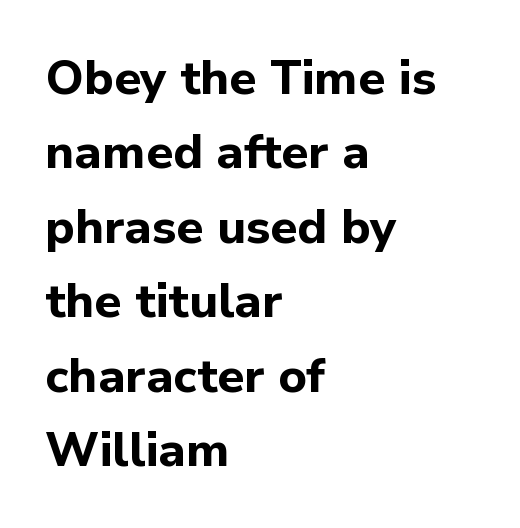
Nobody drew a line under any word here. The rendering uses natural spacing where letterforms have individual widths. The strokes are fattened all the way to bold. Where is the straight margin? On the left. The font's upright variant was chosen for this text.
